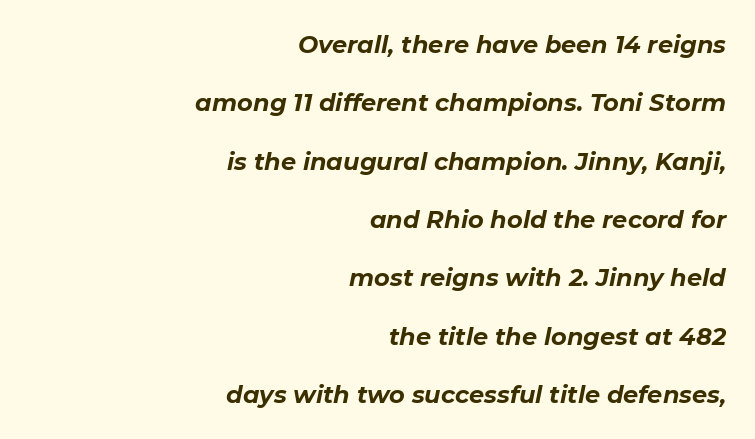
The image shows 24 px bold type, italic (leaning right); set right-aligned, loose line spacing (2.43x), normal letter spacing, not underlined.
